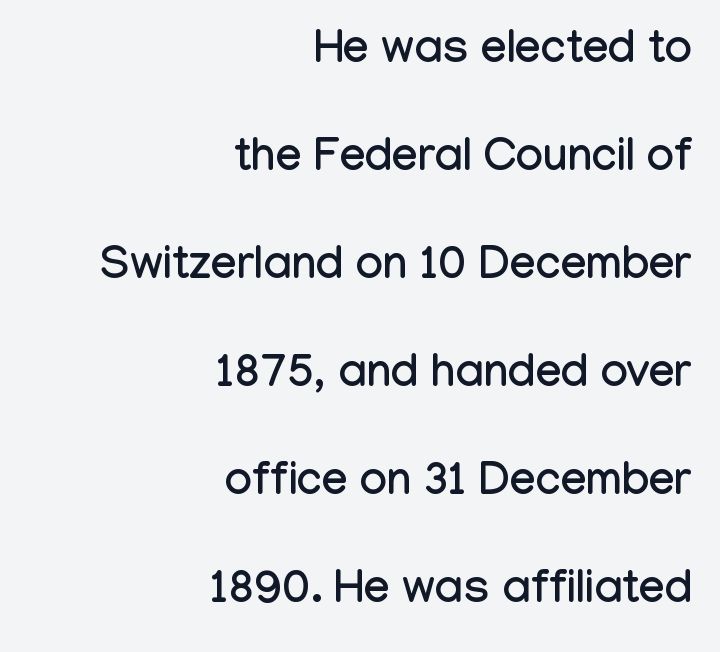
{"serif": "no", "italic": "no", "width": "condensed", "stroke_contrast": "low", "x_height": "medium", "monospaced": "no", "underline": "no", "align": "right", "line_spacing": "loose", "line_spacing_ratio": 2.35, "letter_spacing": "normal", "letter_spacing_em": 0.0, "glyph_px": 46}
